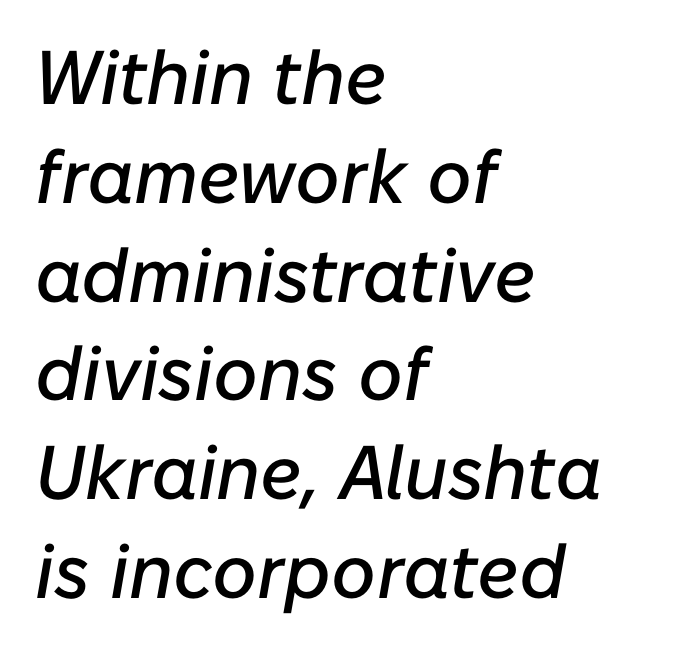
The image shows 76 px text type, italic (leaning right); set left-aligned, normal line spacing (1.3x), normal letter spacing, not underlined; low stroke contrast and a medium x-height.
